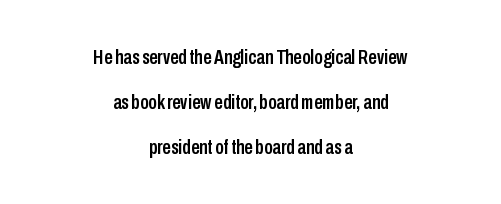
The image shows 21 px text type, upright; set centered, loose line spacing (2.14x), normal letter spacing, not underlined.
